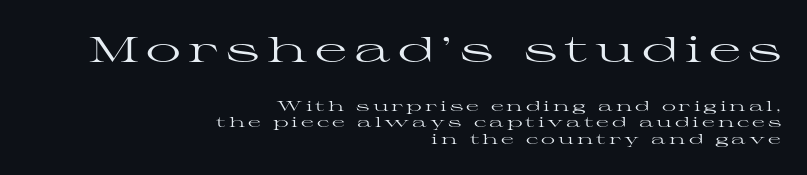
The image shows 35 px regular-weight, wide serif type, upright; set right-aligned, line spacing 1.19x, unusually wide letter spacing (+0.21 em), not underlined; the first (top) block is 2.5x larger; high stroke contrast and a medium x-height.
